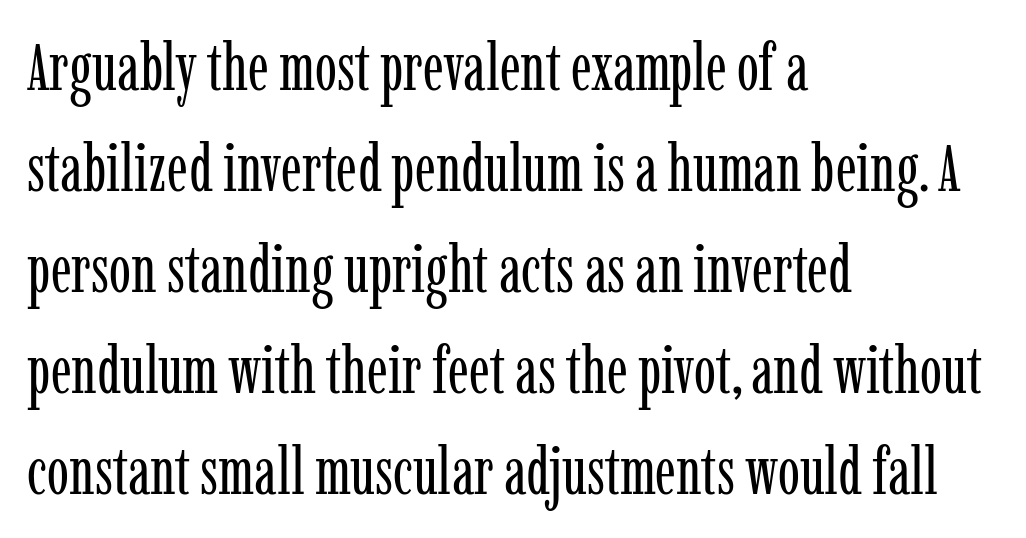
Lines of text with bare space underneath. Looks like regular typesetting: each glyph gets only the width it needs. You can tell from the footed stems that serif type was used. What stands out about the letter spacing? Nothing — it is the standard amount.
